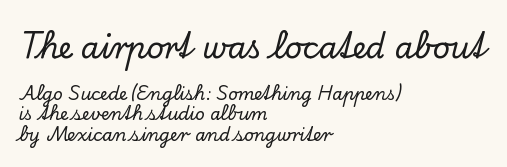
Q: Is the text italic (slanted)? A: Yes.
Q: Is the typeface a serif or a sans-serif typeface? A: Serif.
Q: Is the text underlined? A: No.
Q: How is the paragraph aligned? A: Left-aligned.
Q: Is the spacing between letters normal or unusually wide? A: Normal.
Q: Which block of text is set in a larger size, the first (top) or the second (bottom)? A: The first (top) one.
Q: Width (condensed, normal, or wide)? A: Normal.
Q: Stroke contrast? A: Low.
Q: x-height? A: Small.
Q: Monospaced? A: No.
